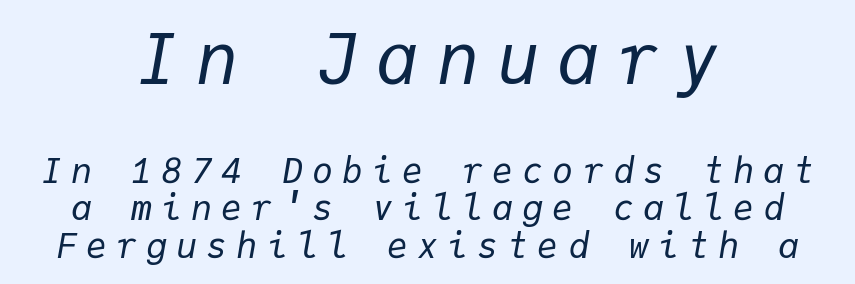
The image shows 70 px regular-weight type, italic (leaning right), monospaced; set centered, tight line spacing (1.08x), unusually wide letter spacing (+0.26 em), not underlined; the first (top) block is 2.0x larger; low stroke contrast and a medium x-height.
